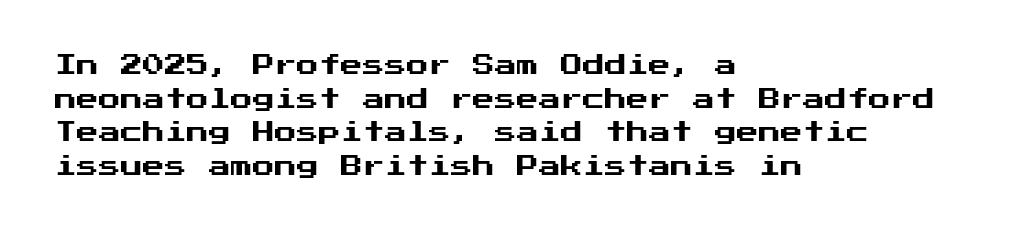
Q: Is the text italic (slanted)? A: No, it is upright.
Q: Is the text underlined? A: No.
Q: How is the paragraph aligned? A: Left-aligned.
Q: Is the spacing between letters normal or unusually wide? A: Normal.
Q: Is the spacing between lines tight, normal or loose? A: Normal.
